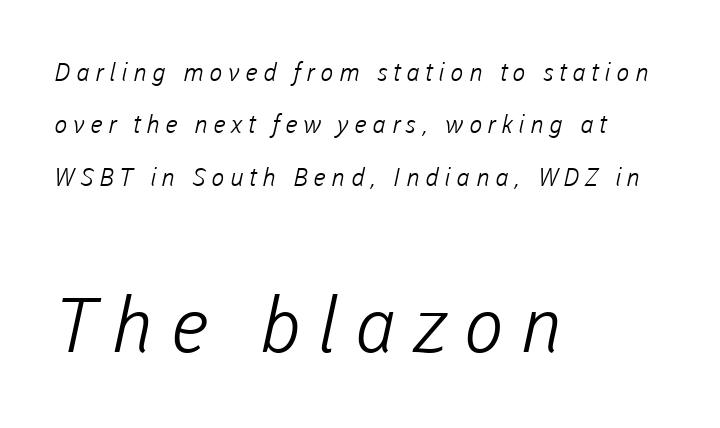
This is not heavy type; no bold has been used. Note the varied advance widths — an 'i' is clearly narrower than an 'm'. Here the glyphs are tracked loosely, breaking word shapes into spaced letters. Typographically, this falls in the sans-serif category. Bare-footed words on every line.
